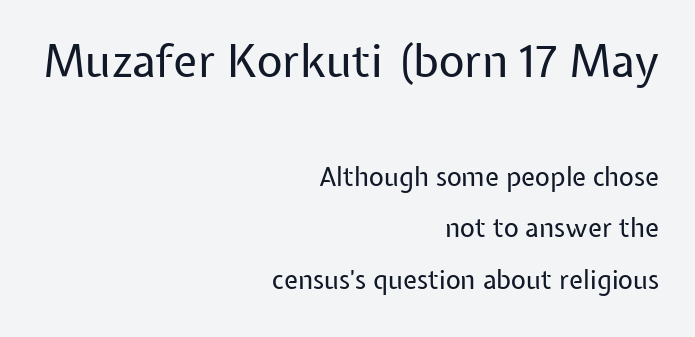
{"serif": "no", "italic": "no", "bold": "no", "weight": "regular", "width": "normal", "stroke_contrast": "low", "x_height": "medium", "monospaced": "no", "underline": "no", "align": "right", "line_spacing": "loose", "line_spacing_ratio": 1.99, "letter_spacing": "normal", "letter_spacing_em": 0.0, "larger_block": "first", "size_ratio": 1.73, "glyph_px": 45}
